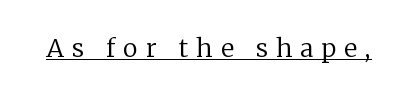
{"italic": "no", "bold": "no", "underline": "yes", "letter_spacing": "wide", "letter_spacing_em": 0.33, "glyph_px": 25}
